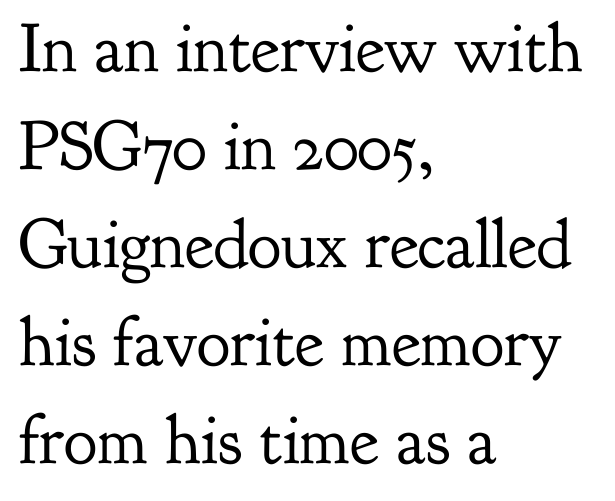
Q: Is the text bold? A: No.
Q: Is the text italic (slanted)? A: No, it is upright.
Q: Is the typeface a serif or a sans-serif typeface? A: Serif.
Q: Is the text underlined? A: No.
Q: How is the paragraph aligned? A: Left-aligned.
Q: Is the spacing between letters normal or unusually wide? A: Normal.
Q: Is the spacing between lines tight, normal or loose? A: Normal.
Q: Width (condensed, normal, or wide)? A: Normal.
Q: Stroke contrast? A: Low.
Q: x-height? A: Small.
Q: Monospaced? A: No.
